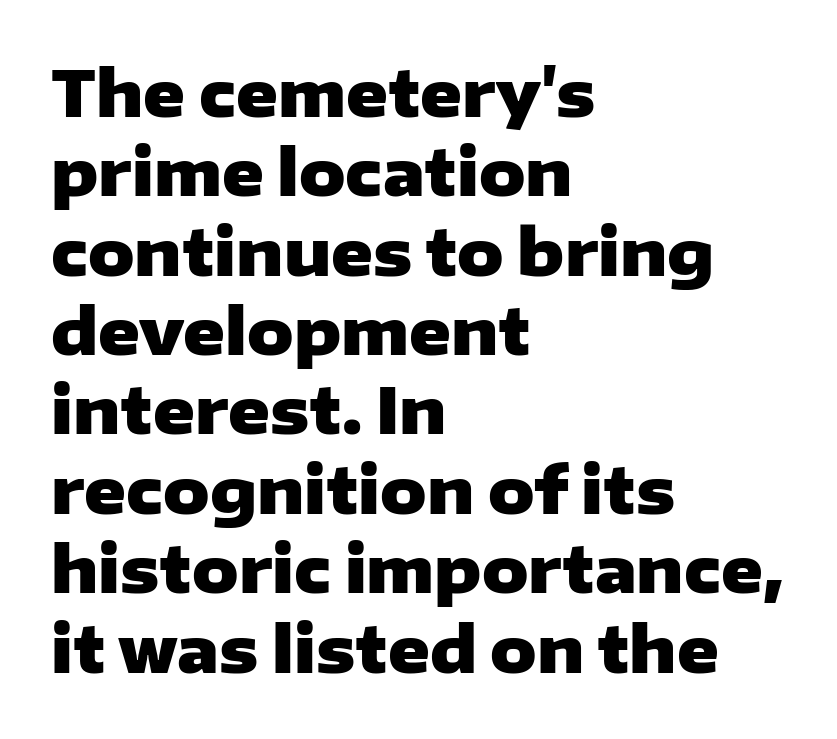
Q: Is the text bold? A: Yes.
Q: Is the text italic (slanted)? A: No, it is upright.
Q: Is the typeface a serif or a sans-serif typeface? A: Sans-serif.
Q: Is the text underlined? A: No.
Q: How is the paragraph aligned? A: Left-aligned.
Q: Is the spacing between letters normal or unusually wide? A: Normal.
Q: Width (condensed, normal, or wide)? A: Wide.
Q: Stroke contrast? A: Low.
Q: x-height? A: Medium.
Q: Monospaced? A: No.
